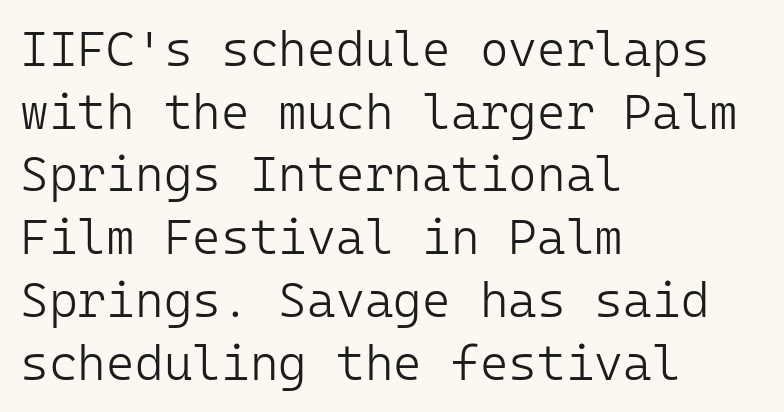
The image shows 49 px light sans-serif type, upright, monospaced; set left-aligned, normal line spacing (1.28x), normal letter spacing, not underlined; low stroke contrast and a medium x-height.
